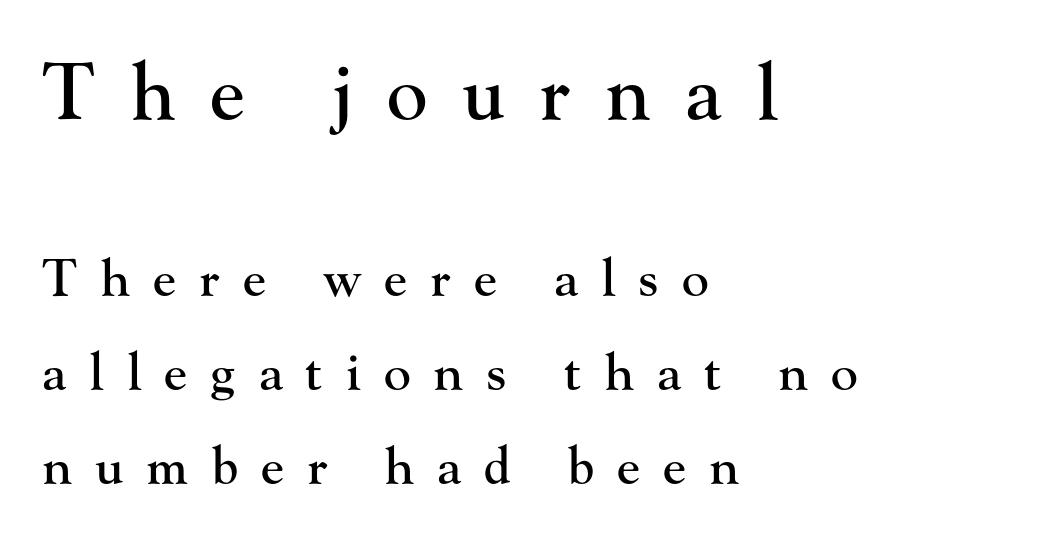
The image shows 77 px serif type, upright; set left-aligned, line spacing 1.84x, unusually wide letter spacing (+0.45 em), not underlined; the first (top) block is 1.51x larger; high stroke contrast and a small x-height.
